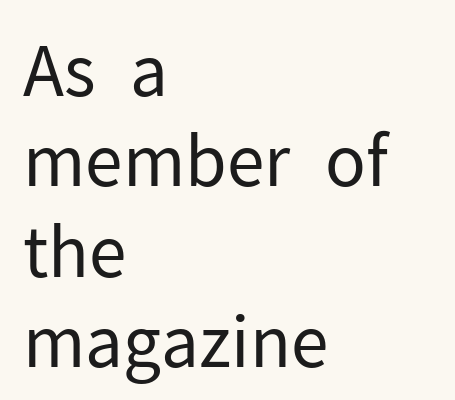
The image shows 69 px regular-weight sans-serif type, upright; set left-aligned, normal line spacing (1.31x), normal letter spacing, not underlined; low stroke contrast and a medium x-height.
